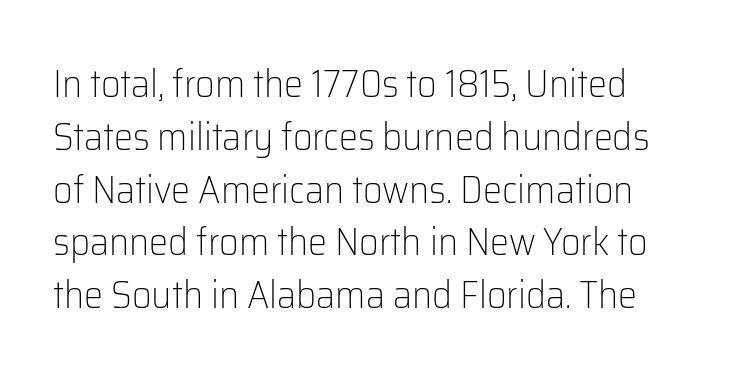
The image shows 38 px light sans-serif type, upright; set normal line spacing (1.39x), normal letter spacing, not underlined; low stroke contrast and a medium x-height.
